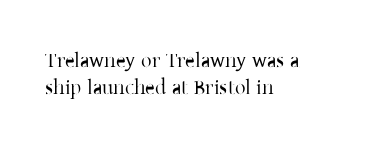
Q: Is the text italic (slanted)? A: No, it is upright.
Q: Is the text underlined? A: No.
Q: How is the paragraph aligned? A: Left-aligned.
Q: Is the spacing between letters normal or unusually wide? A: Normal.
Q: Is the spacing between lines tight, normal or loose? A: Normal.
